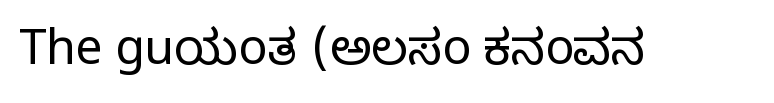
Q: Is the text bold? A: No.
Q: Is the text italic (slanted)? A: No, it is upright.
Q: Is the typeface a serif or a sans-serif typeface? A: Serif.
Q: Is the text underlined? A: No.
Q: Is the spacing between letters normal or unusually wide? A: Normal.
Q: Width (condensed, normal, or wide)? A: Normal.
Q: Stroke contrast? A: Low.
Q: x-height? A: Large.
Q: Monospaced? A: No.
